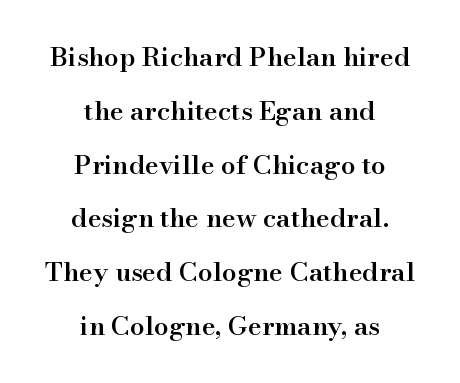
Tracking value appears to be zero — textbook default spacing. The font's upright variant was chosen for this text. A fair bit of extra ink — the face is semibold, not bold. Layout note: lines centered.
